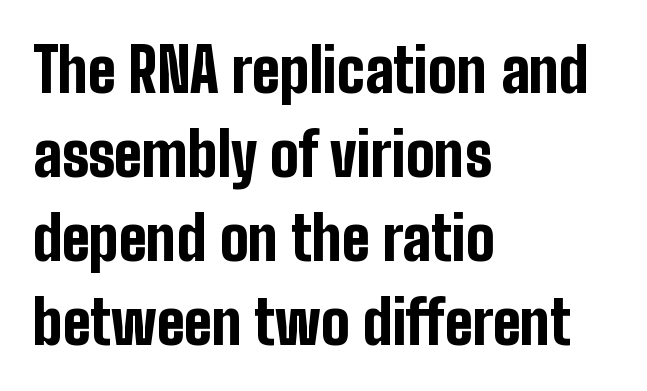
The image shows 60 px bold, condensed sans-serif type, upright; set left-aligned, normal line spacing (1.4x), normal letter spacing, not underlined; low stroke contrast and a medium x-height.
